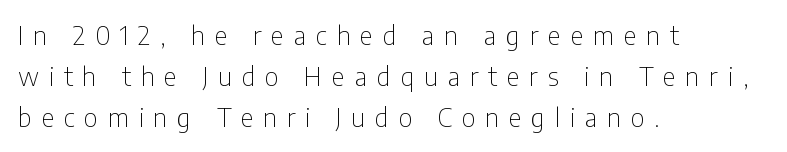
Q: Is the text bold? A: No.
Q: Is the text italic (slanted)? A: No, it is upright.
Q: Is the text underlined? A: No.
Q: How is the paragraph aligned? A: Left-aligned.
Q: Is the spacing between letters normal or unusually wide? A: Unusually wide.
Q: Is the spacing between lines tight, normal or loose? A: Normal.
